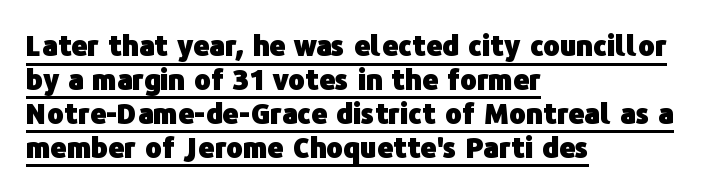
Spacing verdict: proportional, widths tailored to each character. Typeset ragged right — the left edge is the straight one. Thick stems and heavy bowls — unmistakably bold. The passage shown is typeset with a sans-serif family. Compared with typical body copy, the letter spacing here is the same. Quick note: underline on.
